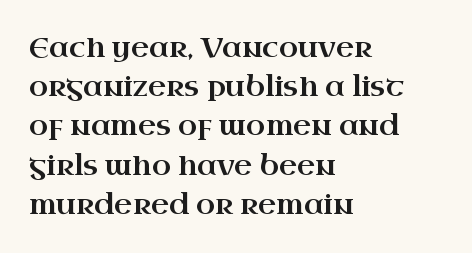
The image shows 28 px wide serif type, upright; set left-aligned, normal line spacing (1.4x), normal letter spacing, not underlined; high stroke contrast and a small x-height.
